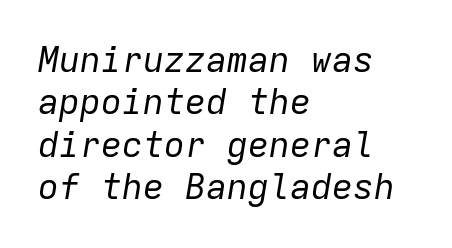
Q: Is the text bold? A: No.
Q: Is the text italic (slanted)? A: Yes, it leans right by about 9 degrees.
Q: Is the text underlined? A: No.
Q: How is the paragraph aligned? A: Left-aligned.
Q: Is the spacing between letters normal or unusually wide? A: Normal.
Q: Width (condensed, normal, or wide)? A: Normal.
Q: Stroke contrast? A: Low.
Q: x-height? A: Medium.
Q: Monospaced? A: Yes.
